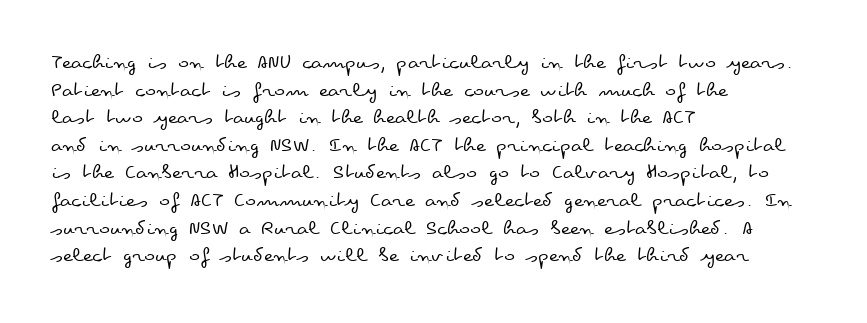
The image shows 23 px text type, upright; set left-aligned, line spacing 1.2x, normal letter spacing, not underlined.
